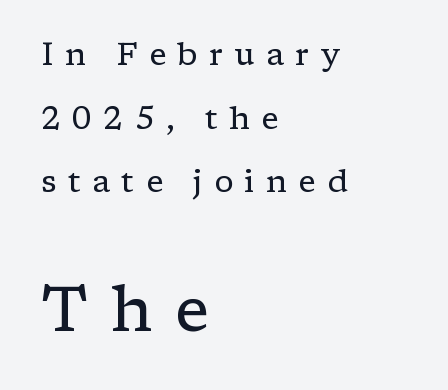
{"serif": "yes", "italic": "no", "bold": "no", "weight": "regular", "width": "normal", "stroke_contrast": "low", "x_height": "medium", "monospaced": "no", "underline": "no", "align": "left", "line_spacing": "loose", "line_spacing_ratio": 1.99, "letter_spacing": "wide", "letter_spacing_em": 0.35, "larger_block": "second", "size_ratio": 2.0, "glyph_px": 64}
